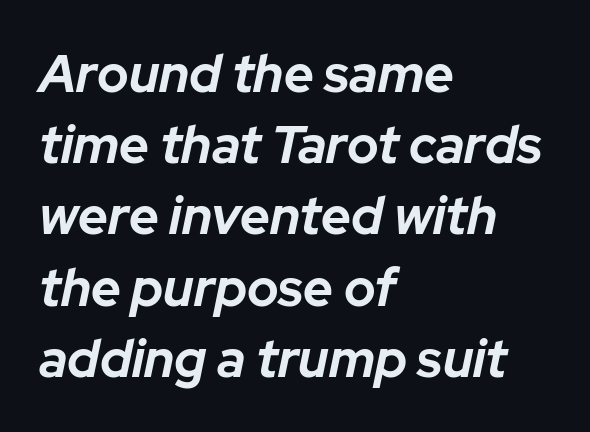
Q: Is the text bold? A: Yes.
Q: Is the text italic (slanted)? A: Yes, it leans right by about 12 degrees.
Q: Is the text underlined? A: No.
Q: How is the paragraph aligned? A: Left-aligned.
Q: Is the spacing between letters normal or unusually wide? A: Normal.
Q: Is the spacing between lines tight, normal or loose? A: Normal.
Q: Width (condensed, normal, or wide)? A: Normal.
Q: Stroke contrast? A: Low.
Q: x-height? A: Medium.
Q: Monospaced? A: No.
